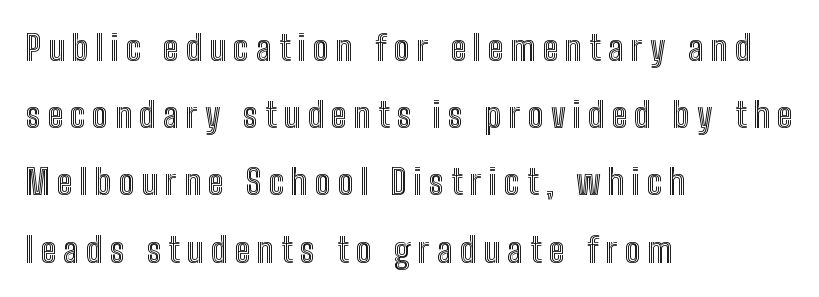
The image shows 35 px condensed type, upright; set left-aligned, loose line spacing (1.92x), unusually wide letter spacing (+0.21 em), not underlined; a medium x-height.
